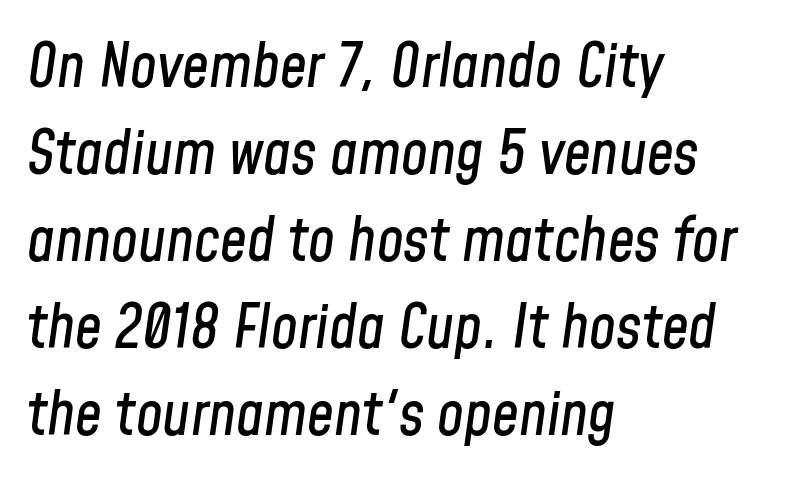
The image shows 60 px condensed type, italic (leaning right); set left-aligned, normal line spacing (1.45x), normal letter spacing, not underlined; low stroke contrast and a medium x-height.
